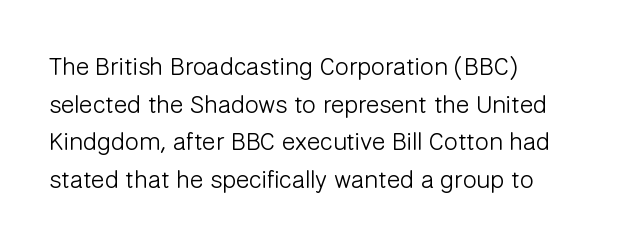
The image shows 25 px text type, upright; set left-aligned, normal line spacing (1.51x), normal letter spacing, not underlined.
